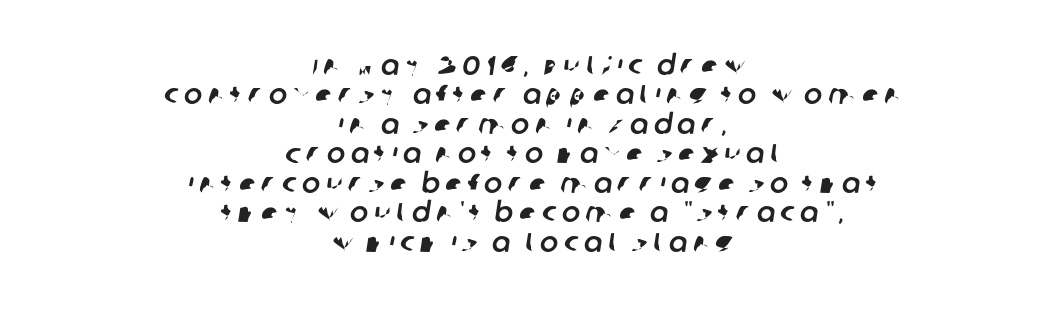
{"underline": "no", "align": "center", "line_spacing": "tight", "line_spacing_ratio": 1.09, "letter_spacing": "wide", "letter_spacing_em": 0.21, "glyph_px": 27}
